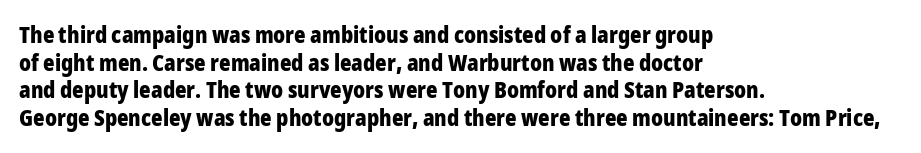
These words are printed bold, with thick strokes throughout. The string is rendered with underlining switched off. What's the leading like? Ordinary, nothing unusual. Tracking value appears to be zero — textbook default spacing. This rendering uses left alignment, leaving the right contour irregular. Every stem runs plumb, perpendicular to the baseline.
